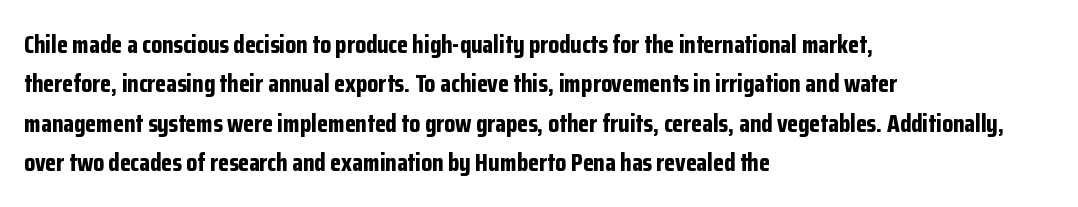
The image shows 25 px bold type, upright; set left-aligned, normal line spacing (1.58x), normal letter spacing, not underlined.
